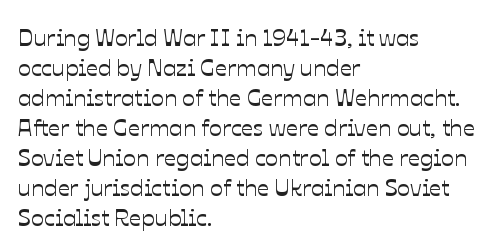
{"italic": "no", "underline": "no", "align": "left", "line_spacing": "normal", "line_spacing_ratio": 1.25, "letter_spacing": "normal", "letter_spacing_em": 0.0, "glyph_px": 24}
